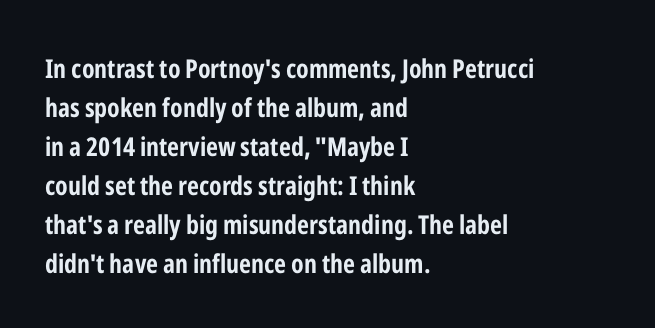
{"italic": "no", "bold": "yes", "underline": "no", "align": "left", "line_spacing": "normal", "line_spacing_ratio": 1.5, "letter_spacing": "normal", "letter_spacing_em": 0.0, "glyph_px": 26}
